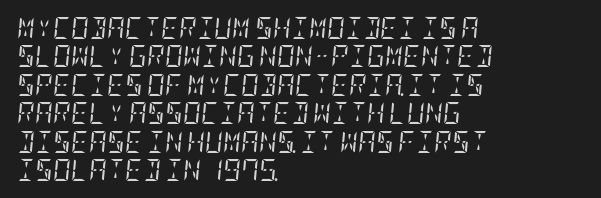
Casual observation: everything's shoved over to the left. Normally led — the rows are evenly, conventionally spaced. Posture: slanted. Each stroke keeps to a modest, everyday thickness or less. Nobody touched the tracking dial on this one. Clear beneath every line of the passage.
